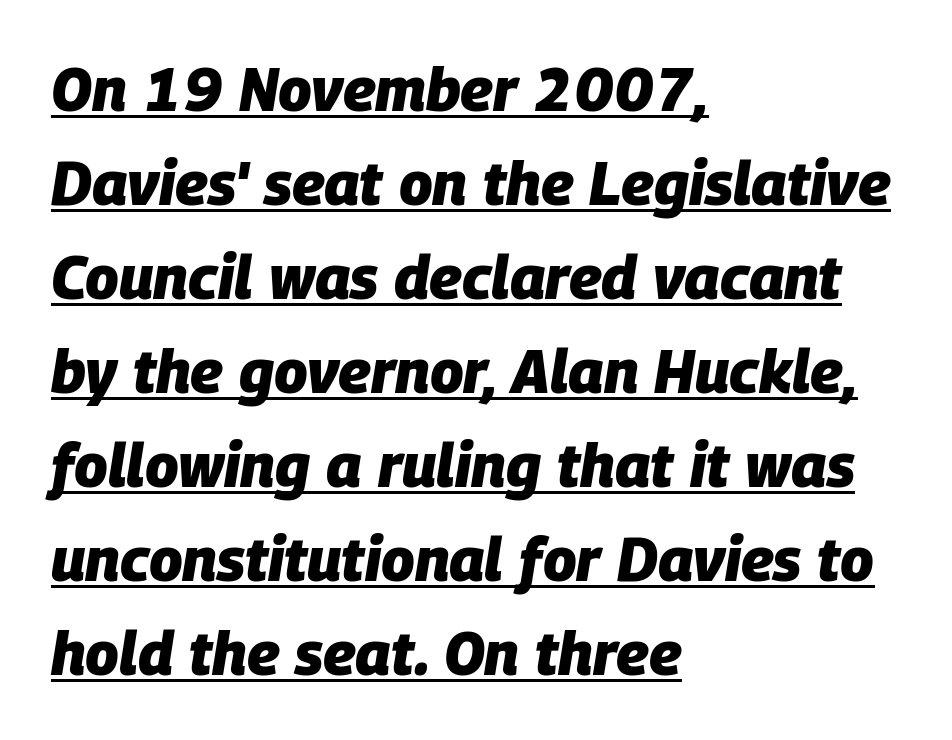
{"italic": "yes", "lean": "right", "slant_degrees": 9, "bold": "yes", "weight": "heavy", "width": "normal", "stroke_contrast": "low", "x_height": "large", "monospaced": "no", "underline": "yes", "align": "left", "line_spacing": "normal", "line_spacing_ratio": 1.54, "letter_spacing": "normal", "letter_spacing_em": 0.0, "glyph_px": 61}
